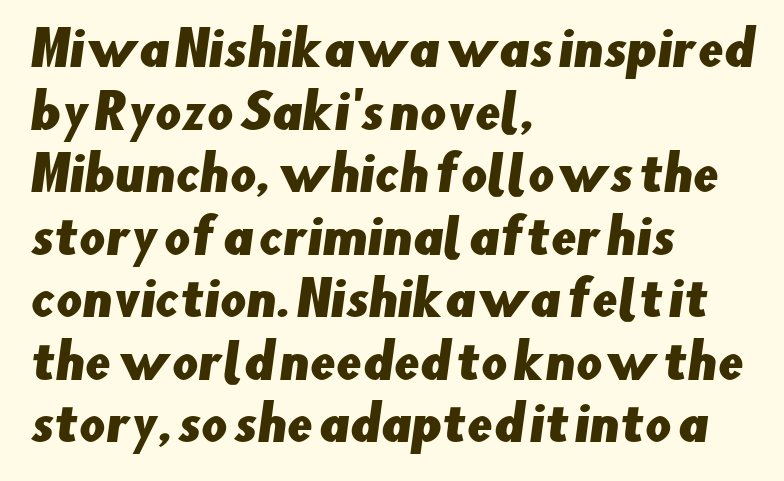
Q: Is the typeface a serif or a sans-serif typeface? A: Sans-serif.
Q: Is the text underlined? A: No.
Q: How is the paragraph aligned? A: Left-aligned.
Q: Is the spacing between letters normal or unusually wide? A: Normal.
Q: Is the spacing between lines tight, normal or loose? A: Normal.
Q: Width (condensed, normal, or wide)? A: Normal.
Q: Stroke contrast? A: Low.
Q: x-height? A: Small.
Q: Monospaced? A: No.
